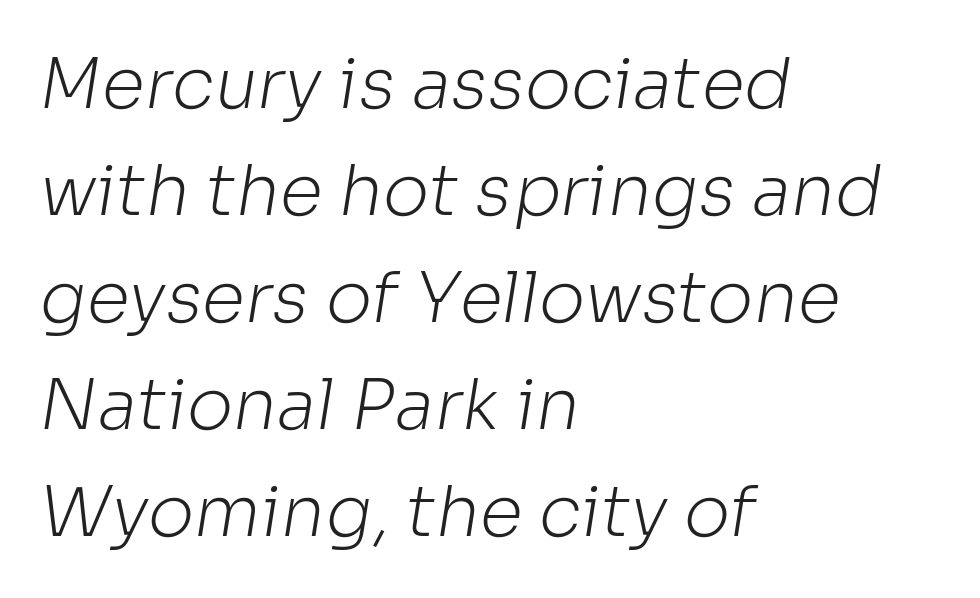
Q: Is the text bold? A: No.
Q: Is the typeface a serif or a sans-serif typeface? A: Sans-serif.
Q: Is the text underlined? A: No.
Q: How is the paragraph aligned? A: Left-aligned.
Q: Is the spacing between letters normal or unusually wide? A: Normal.
Q: Is the spacing between lines tight, normal or loose? A: Normal.
Q: Width (condensed, normal, or wide)? A: Normal.
Q: Stroke contrast? A: Low.
Q: x-height? A: Medium.
Q: Monospaced? A: No.
